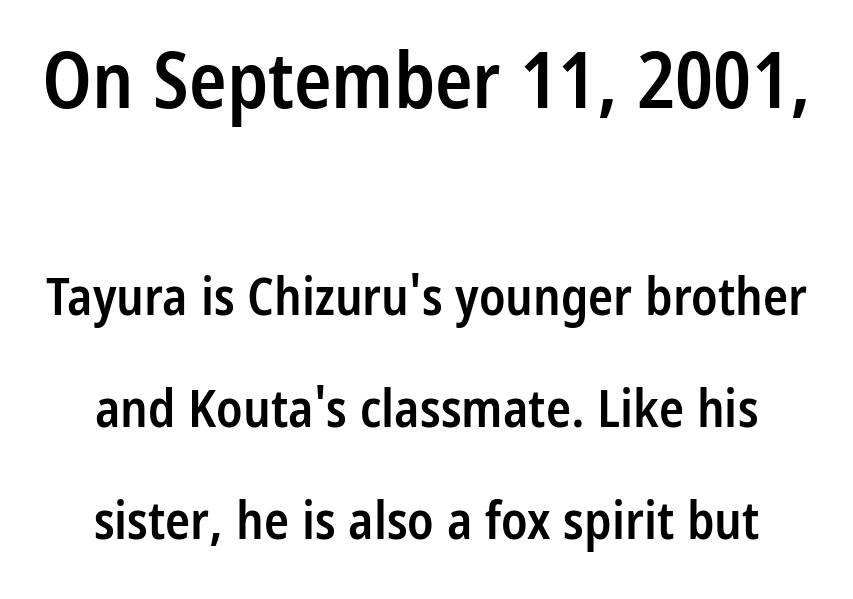
Q: Is the text bold? A: Semi-bold.
Q: Is the text italic (slanted)? A: No, it is upright.
Q: Is the typeface a serif or a sans-serif typeface? A: Sans-serif.
Q: Is the text underlined? A: No.
Q: Is the spacing between letters normal or unusually wide? A: Normal.
Q: Is the spacing between lines tight, normal or loose? A: Loose.
Q: Which block of text is set in a larger size, the first (top) or the second (bottom)? A: The first (top) one.
Q: Width (condensed, normal, or wide)? A: Condensed.
Q: Stroke contrast? A: Low.
Q: x-height? A: Medium.
Q: Monospaced? A: No.
